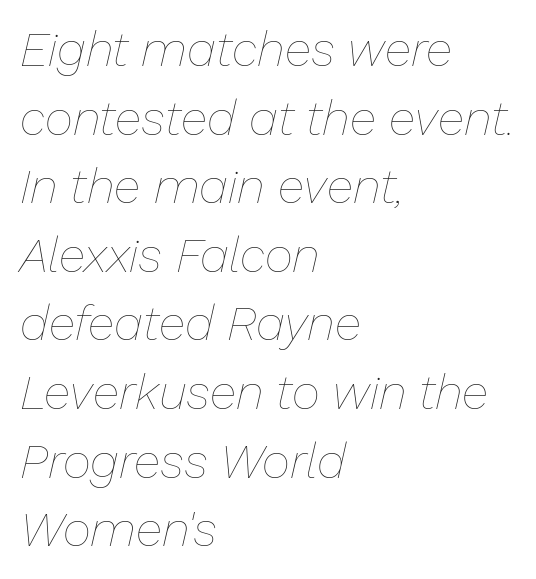
{"italic": "yes", "lean": "right", "slant_degrees": 13, "bold": "no", "weight": "thin", "width": "normal", "stroke_contrast": "low", "x_height": "medium", "monospaced": "no", "underline": "no", "align": "left", "line_spacing": "normal", "line_spacing_ratio": 1.4, "letter_spacing": "normal", "letter_spacing_em": 0.0, "glyph_px": 49}
